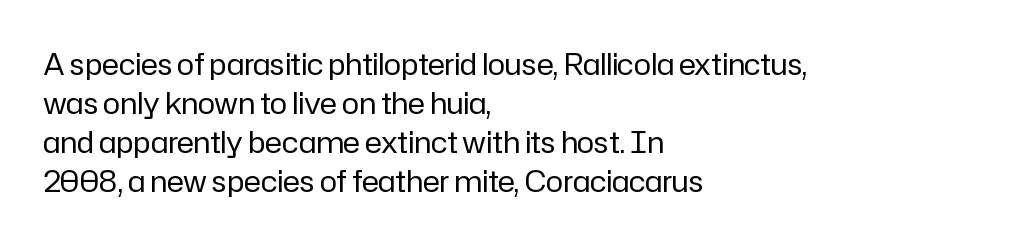
Q: Is the text bold? A: No.
Q: Is the text italic (slanted)? A: No, it is upright.
Q: Is the typeface a serif or a sans-serif typeface? A: Sans-serif.
Q: Is the text underlined? A: No.
Q: How is the paragraph aligned? A: Left-aligned.
Q: Is the spacing between letters normal or unusually wide? A: Normal.
Q: Is the spacing between lines tight, normal or loose? A: Normal.
Q: Width (condensed, normal, or wide)? A: Normal.
Q: Stroke contrast? A: Low.
Q: x-height? A: Medium.
Q: Monospaced? A: No.
